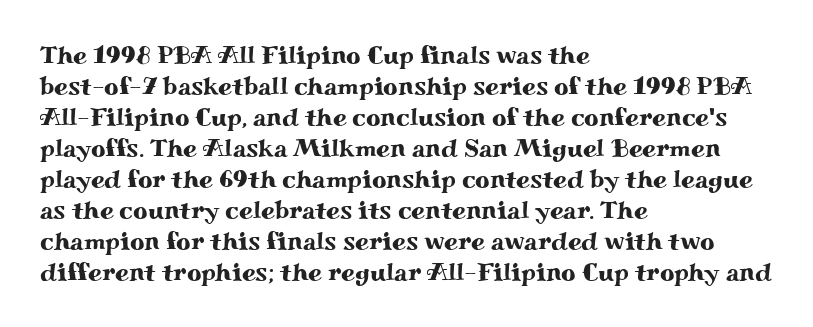
Q: Is the text italic (slanted)? A: No, it is upright.
Q: Is the text underlined? A: No.
Q: How is the paragraph aligned? A: Left-aligned.
Q: Is the spacing between letters normal or unusually wide? A: Normal.
